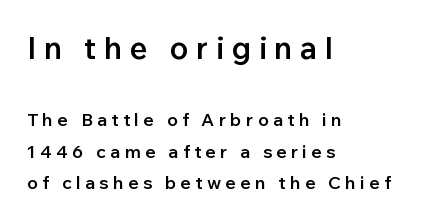
The image shows 31 px semibold sans-serif type, upright; set left-aligned, line spacing 1.77x, unusually wide letter spacing (+0.24 em), not underlined; the first (top) block is 1.72x larger; low stroke contrast and a medium x-height.
